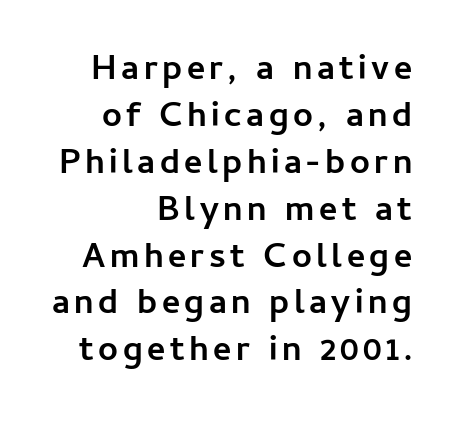
Q: Is the text bold? A: Yes.
Q: Is the text italic (slanted)? A: No, it is upright.
Q: Is the typeface a serif or a sans-serif typeface? A: Sans-serif.
Q: Is the text underlined? A: No.
Q: How is the paragraph aligned? A: Right-aligned.
Q: Is the spacing between lines tight, normal or loose? A: Normal.
Q: Width (condensed, normal, or wide)? A: Normal.
Q: Stroke contrast? A: Low.
Q: x-height? A: Medium.
Q: Monospaced? A: No.
